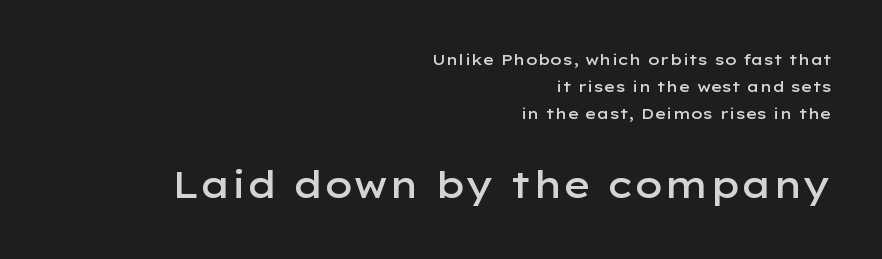
Q: Is the text bold? A: Semi-bold.
Q: Is the text italic (slanted)? A: No, it is upright.
Q: Is the typeface a serif or a sans-serif typeface? A: Sans-serif.
Q: Is the text underlined? A: No.
Q: How is the paragraph aligned? A: Right-aligned.
Q: Is the spacing between letters normal or unusually wide? A: Normal.
Q: Which block of text is set in a larger size, the first (top) or the second (bottom)? A: The second (bottom) one.
Q: Width (condensed, normal, or wide)? A: Wide.
Q: Stroke contrast? A: Low.
Q: x-height? A: Medium.
Q: Monospaced? A: No.
